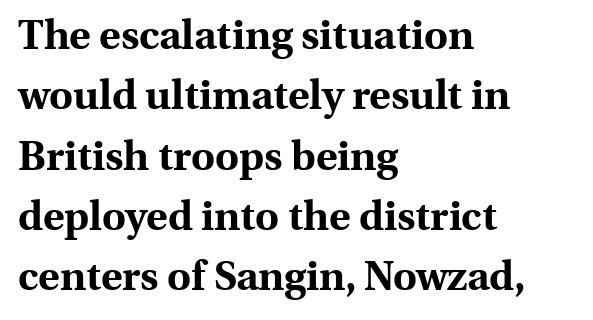
What stands out about the letter spacing? Nothing — it is the standard amount. The letters stand straight up with perfectly vertical stems. In terms of weight, the rendering is a true, heavy bold. In CSS terms this would be text-align: left. The face used here is proportionally spaced, like ordinary book or web type.
